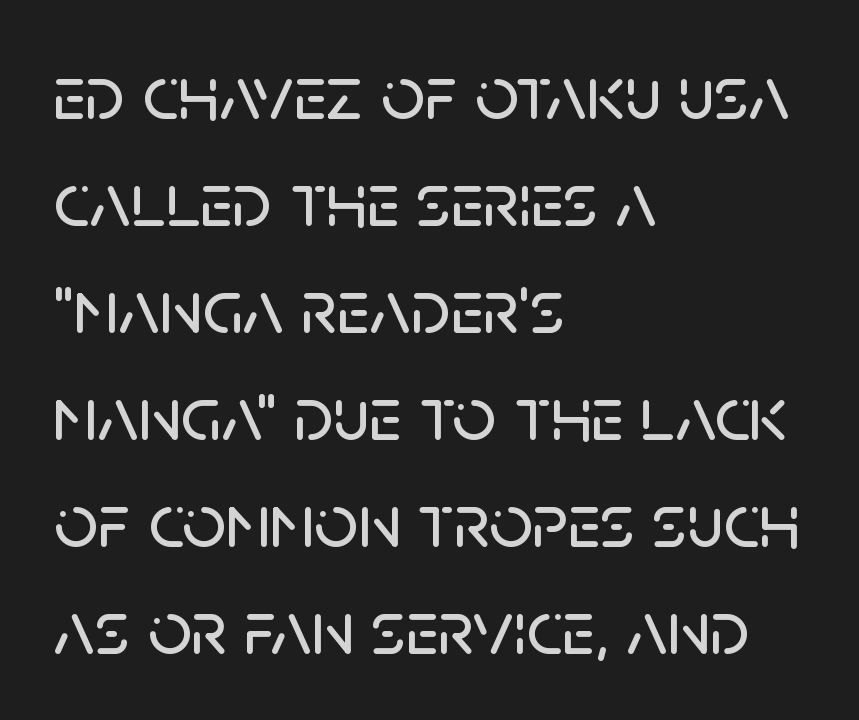
Q: Is the text italic (slanted)? A: No, it is upright.
Q: Is the typeface a serif or a sans-serif typeface? A: Sans-serif.
Q: Is the text underlined? A: No.
Q: How is the paragraph aligned? A: Left-aligned.
Q: Is the spacing between letters normal or unusually wide? A: Normal.
Q: Is the spacing between lines tight, normal or loose? A: Normal.
Q: Width (condensed, normal, or wide)? A: Normal.
Q: Stroke contrast? A: Low.
Q: x-height? A: Large.
Q: Monospaced? A: No.
